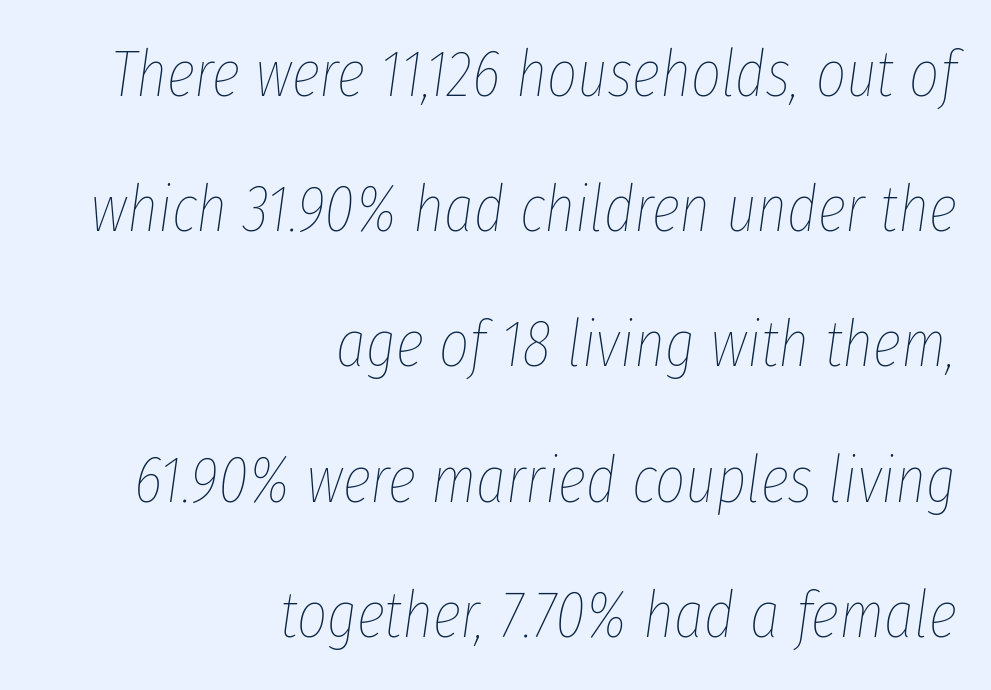
Q: Is the text bold? A: No.
Q: Is the text italic (slanted)? A: Yes, it leans right by about 8 degrees.
Q: Is the text underlined? A: No.
Q: How is the paragraph aligned? A: Right-aligned.
Q: Is the spacing between letters normal or unusually wide? A: Normal.
Q: Is the spacing between lines tight, normal or loose? A: Loose.
Q: Width (condensed, normal, or wide)? A: Condensed.
Q: Stroke contrast? A: Low.
Q: x-height? A: Medium.
Q: Monospaced? A: No.
